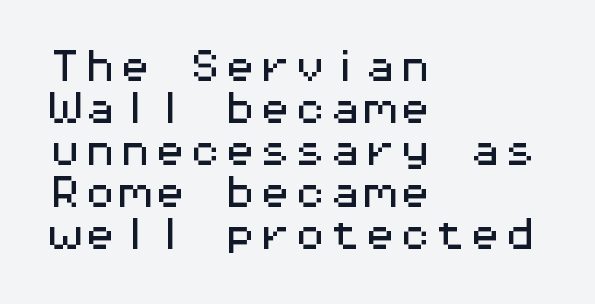
A student would call this left alignment; a typographer would say flush left, rag right. The type family on display is of the sans-serif kind. A typesetter would call this monospace, since all characters share one set width. A bare baseline throughout the passage. There is no visible air inserted between adjacent glyphs.
